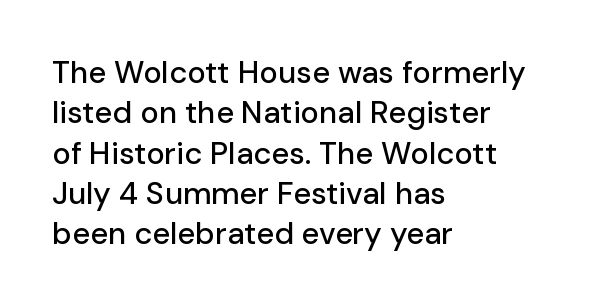
Q: Is the text italic (slanted)? A: No, it is upright.
Q: Is the typeface a serif or a sans-serif typeface? A: Sans-serif.
Q: Is the text underlined? A: No.
Q: How is the paragraph aligned? A: Left-aligned.
Q: Is the spacing between letters normal or unusually wide? A: Normal.
Q: Is the spacing between lines tight, normal or loose? A: Normal.
Q: Width (condensed, normal, or wide)? A: Normal.
Q: Stroke contrast? A: Low.
Q: x-height? A: Medium.
Q: Monospaced? A: No.
